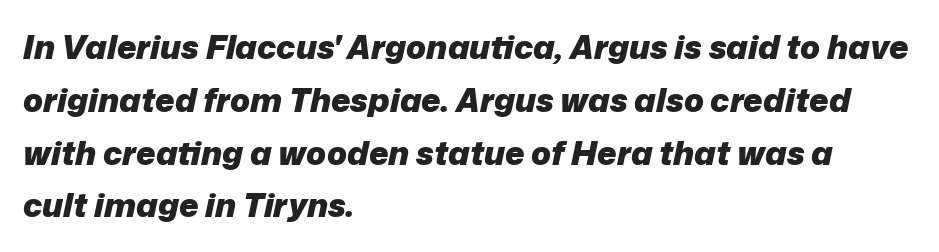
The image shows 33 px heavy type, italic (leaning right); set left-aligned, normal line spacing (1.6x), normal letter spacing, not underlined; low stroke contrast and a medium x-height.
